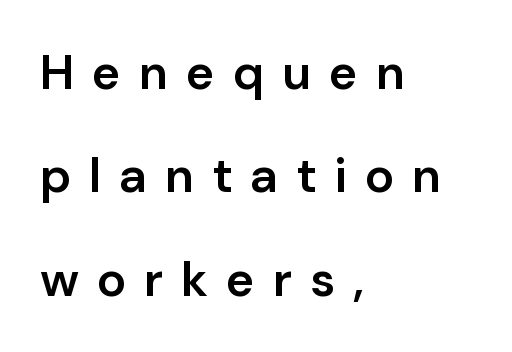
Each new line begins a long way beneath the previous one. Each glyph is drawn with semibold strokes, heavier than normal yet not fully bold. Ordinary non-slanted type is in use. Any mark beneath the type? The region is blank.
